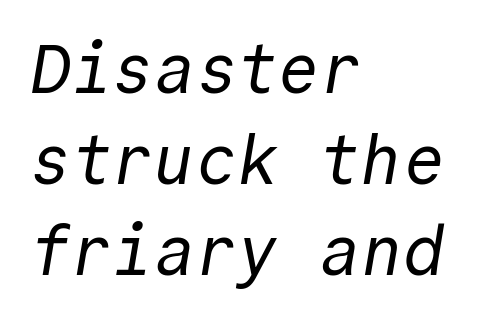
Each word holds together tightly as a unit, with standard inter-letter gaps. Does the copy run flush right? No — it runs flush left. A bare baseline throughout the passage. The letters carry no serifs — their stems end cleanly without finishing strokes. The block of text has a typical density, with ordinary space between rows. A typesetter would call this monospace, since all characters share one set width.
